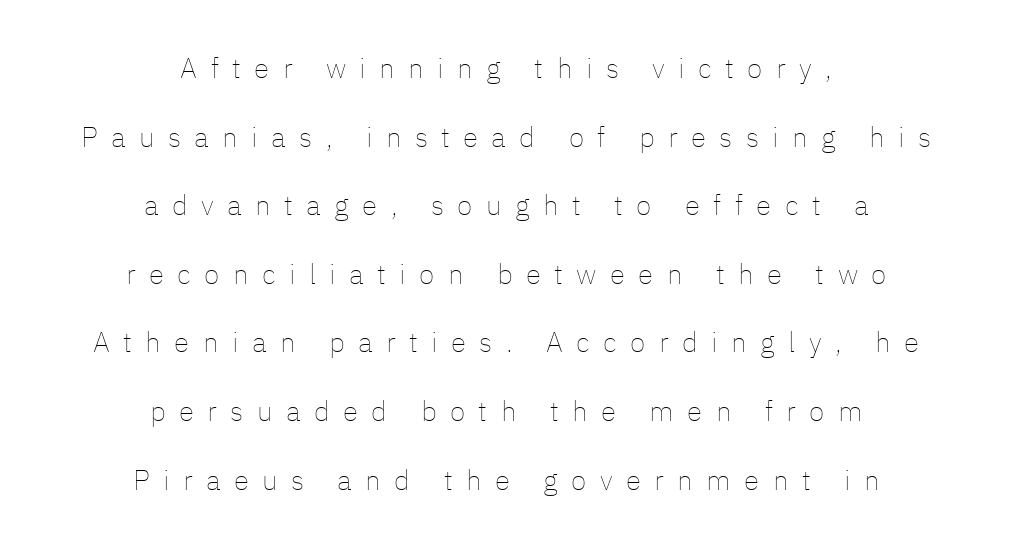
Q: Is the text bold? A: No.
Q: Is the text italic (slanted)? A: No, it is upright.
Q: Is the text underlined? A: No.
Q: How is the paragraph aligned? A: Centered.
Q: Is the spacing between letters normal or unusually wide? A: Unusually wide.
Q: Is the spacing between lines tight, normal or loose? A: Loose.
Q: Width (condensed, normal, or wide)? A: Normal.
Q: Stroke contrast? A: Low.
Q: x-height? A: Medium.
Q: Monospaced? A: No.
